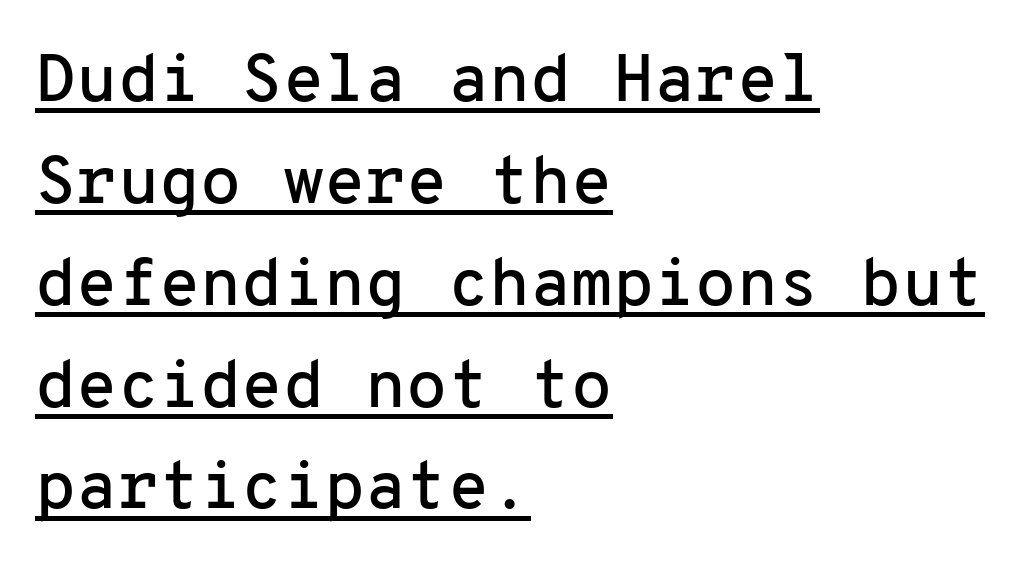
{"serif": "no", "italic": "no", "width": "normal", "stroke_contrast": "low", "x_height": "medium", "monospaced": "yes", "underline": "yes", "align": "left", "line_spacing": "normal", "line_spacing_ratio": 1.52, "letter_spacing": "normal", "letter_spacing_em": 0.0, "glyph_px": 67}
